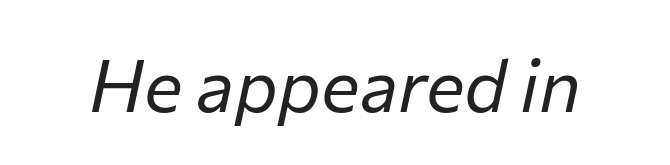
Stroke thickness stays within the range of a standard reading face or lighter. Unmarked baselines from the first word to the last. Characters follow at the spacing the type designer built in. Proportional: the letters do not fall into vertical columns. When letters slant like this, we call the style italic.
